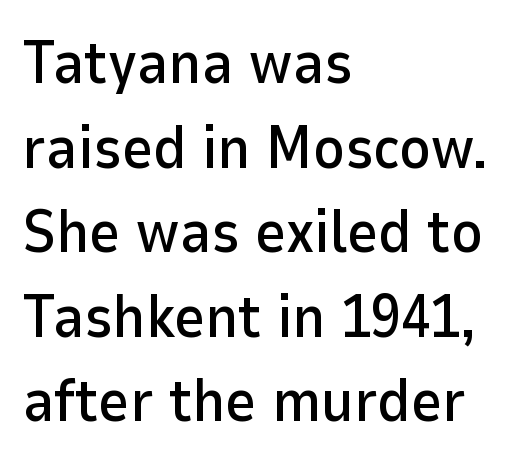
{"serif": "no", "italic": "no", "width": "normal", "stroke_contrast": "low", "x_height": "medium", "monospaced": "no", "underline": "no", "align": "left", "line_spacing": "normal", "line_spacing_ratio": 1.41, "letter_spacing": "normal", "letter_spacing_em": 0.0, "glyph_px": 60}
